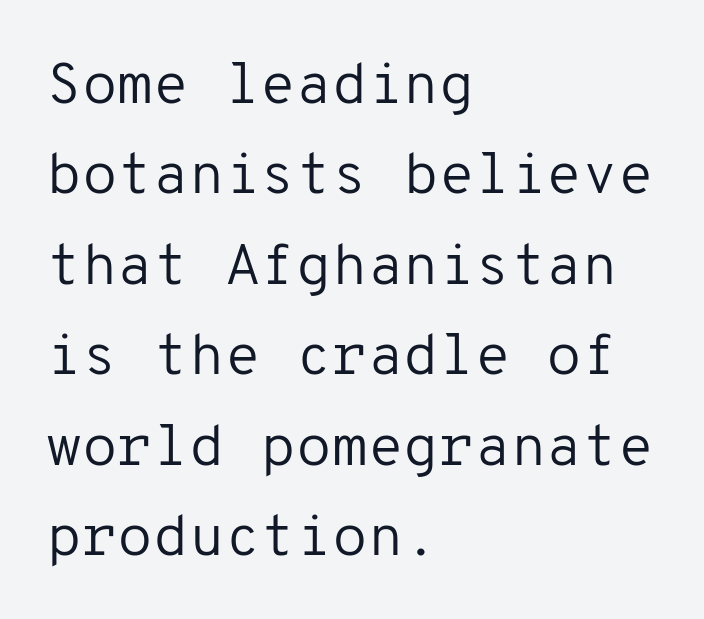
Q: Is the text bold? A: No.
Q: Is the text italic (slanted)? A: No, it is upright.
Q: Is the typeface a serif or a sans-serif typeface? A: Sans-serif.
Q: Is the text underlined? A: No.
Q: How is the paragraph aligned? A: Left-aligned.
Q: Is the spacing between letters normal or unusually wide? A: Normal.
Q: Is the spacing between lines tight, normal or loose? A: Normal.
Q: Width (condensed, normal, or wide)? A: Normal.
Q: Stroke contrast? A: Low.
Q: x-height? A: Medium.
Q: Monospaced? A: Yes.
